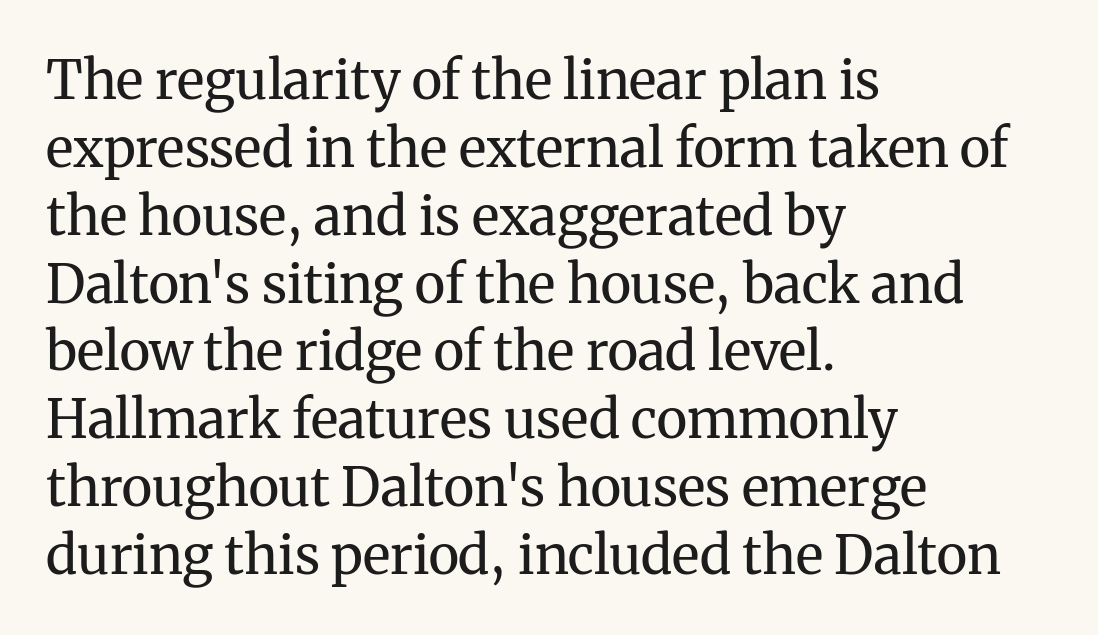
{"serif": "yes", "italic": "no", "bold": "no", "weight": "regular", "width": "normal", "stroke_contrast": "medium", "x_height": "medium", "monospaced": "no", "underline": "no", "align": "left", "line_spacing": "normal", "line_spacing_ratio": 1.28, "letter_spacing": "normal", "letter_spacing_em": 0.0, "glyph_px": 53}
